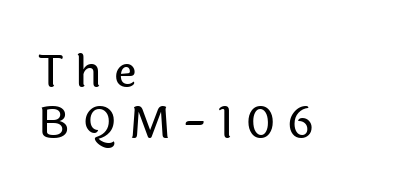
Q: Is the text italic (slanted)? A: No, it is upright.
Q: Is the typeface a serif or a sans-serif typeface? A: Sans-serif.
Q: Is the text underlined? A: No.
Q: How is the paragraph aligned? A: Left-aligned.
Q: Is the spacing between letters normal or unusually wide? A: Unusually wide.
Q: Is the spacing between lines tight, normal or loose? A: Tight.
Q: Width (condensed, normal, or wide)? A: Normal.
Q: x-height? A: Medium.
Q: Monospaced? A: No.
